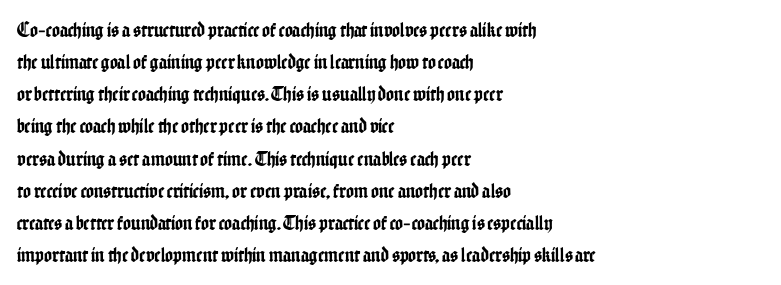
{"italic": "no", "underline": "no", "align": "left", "line_spacing": "normal", "line_spacing_ratio": 1.53, "letter_spacing": "normal", "letter_spacing_em": 0.0, "glyph_px": 21}
